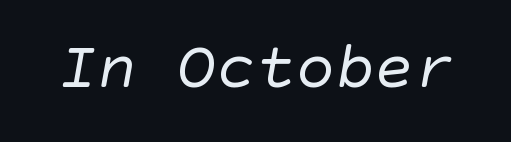
Stroke thickness stays within the range of a standard reading face or lighter. The designer went with a sans here, leaving each stem footless. Just letters on the line, the space beneath them empty. The letterforms sit shoulder to shoulder at normal distance.
